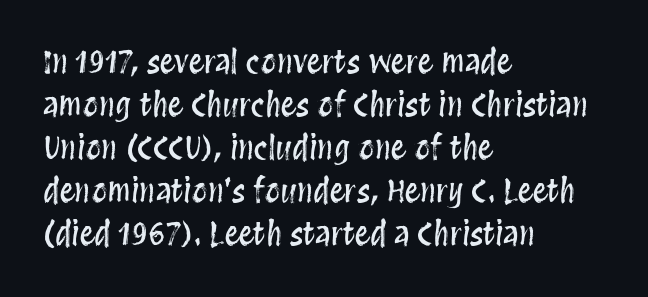
The passage is arranged the way most books set body copy — flush left. Spacing verdict: proportional, widths tailored to each character. The passage shown is not underscored anywhere. Italic? Not at all — the glyphs are vertical.
